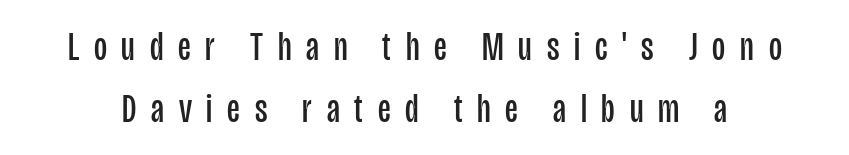
{"serif": "no", "italic": "no", "bold": "no", "weight": "regular", "width": "condensed", "stroke_contrast": "low", "x_height": "large", "monospaced": "no", "underline": "no", "line_spacing": "normal", "line_spacing_ratio": 1.54, "letter_spacing": "wide", "letter_spacing_em": 0.37, "glyph_px": 40}
